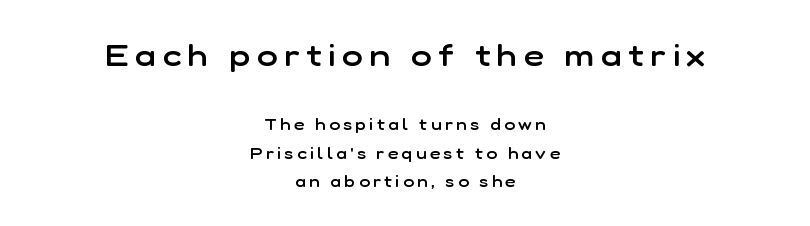
Q: Is the text bold? A: Semi-bold.
Q: Is the text italic (slanted)? A: No, it is upright.
Q: Is the typeface a serif or a sans-serif typeface? A: Sans-serif.
Q: Is the text underlined? A: No.
Q: How is the paragraph aligned? A: Centered.
Q: Is the spacing between letters normal or unusually wide? A: Unusually wide.
Q: Which block of text is set in a larger size, the first (top) or the second (bottom)? A: The first (top) one.
Q: Width (condensed, normal, or wide)? A: Normal.
Q: Stroke contrast? A: Low.
Q: x-height? A: Medium.
Q: Monospaced? A: No.
